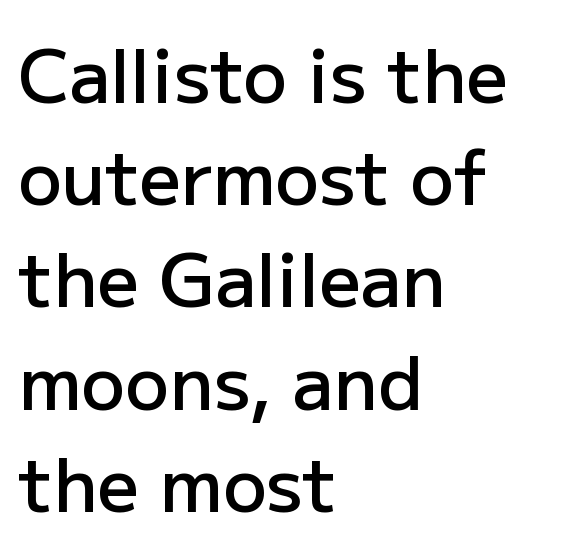
Look at the stroke-to-counter ratio: somewhat heavy, a semibold. Is there much room between lines? A standard amount, neither cramped nor airy. The typography opts for an upright posture over an oblique one. Character widths vary here, with narrow letters taking less room than wide ones.
